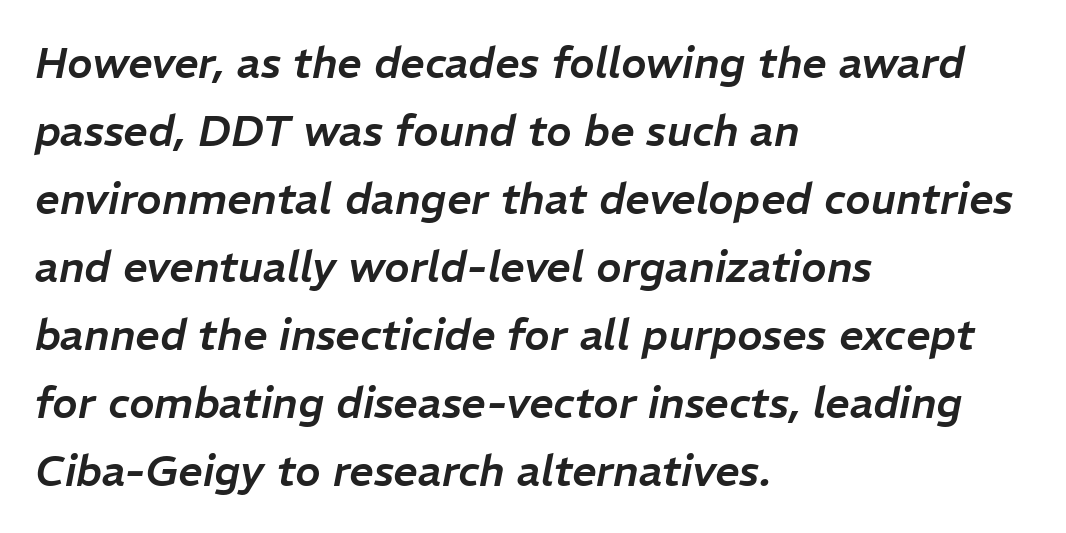
Q: Is the text italic (slanted)? A: Yes, it leans right by about 11 degrees.
Q: Is the text underlined? A: No.
Q: How is the paragraph aligned? A: Left-aligned.
Q: Is the spacing between letters normal or unusually wide? A: Normal.
Q: Is the spacing between lines tight, normal or loose? A: Normal.
Q: Width (condensed, normal, or wide)? A: Normal.
Q: Stroke contrast? A: Low.
Q: x-height? A: Medium.
Q: Monospaced? A: No.
